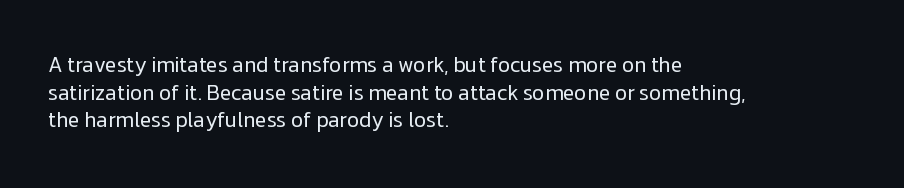
The image shows 21 px text type, upright; set left-aligned, normal line spacing (1.32x), normal letter spacing, not underlined.
